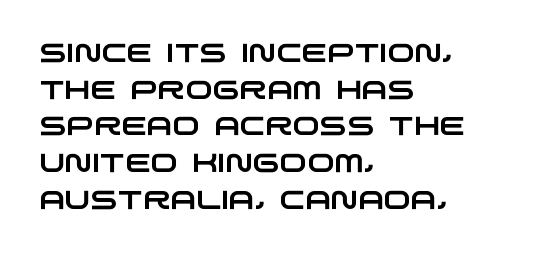
{"underline": "no", "align": "left", "line_spacing": "normal", "line_spacing_ratio": 1.41, "letter_spacing": "normal", "letter_spacing_em": 0.0, "glyph_px": 26}
